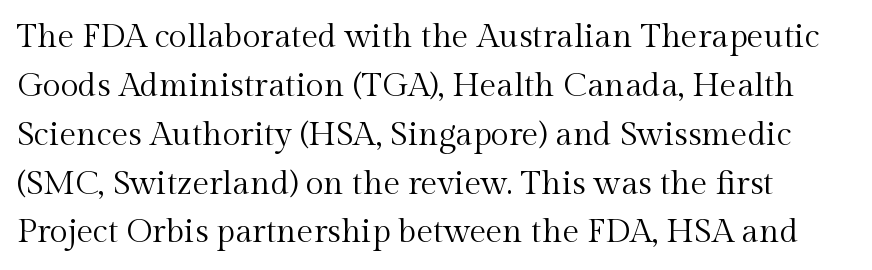
It's the straight-up-and-down kind of type. Caption: face not bold, strokes unweighted. This block has exactly the height ordinary leading produces. Unlike a clean sans, this face finishes its strokes with serifs. Here the glyphs are tracked normally, forming tight word shapes. Descender tails drop into unmarked territory.
